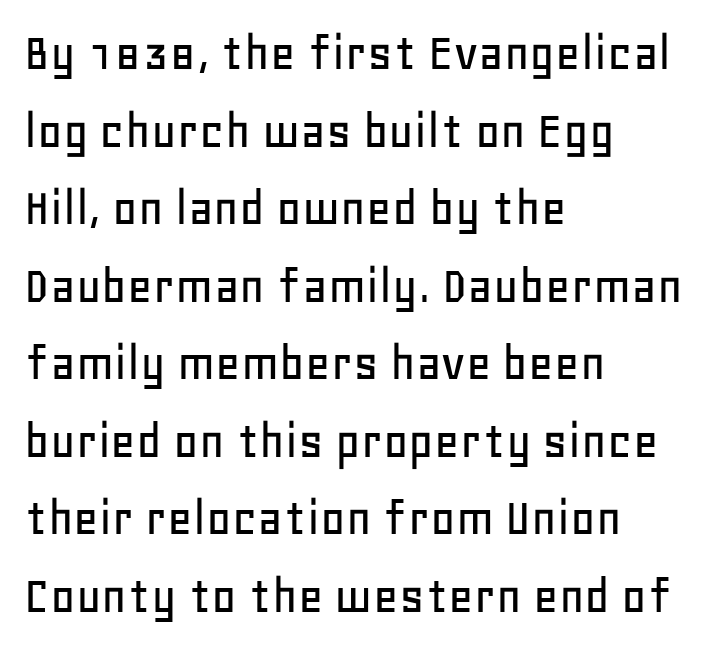
Q: Is the text italic (slanted)? A: No, it is upright.
Q: Is the typeface a serif or a sans-serif typeface? A: Sans-serif.
Q: Is the text underlined? A: No.
Q: How is the paragraph aligned? A: Left-aligned.
Q: Is the spacing between letters normal or unusually wide? A: Normal.
Q: Is the spacing between lines tight, normal or loose? A: Normal.
Q: Width (condensed, normal, or wide)? A: Normal.
Q: Stroke contrast? A: Low.
Q: x-height? A: Large.
Q: Monospaced? A: No.
